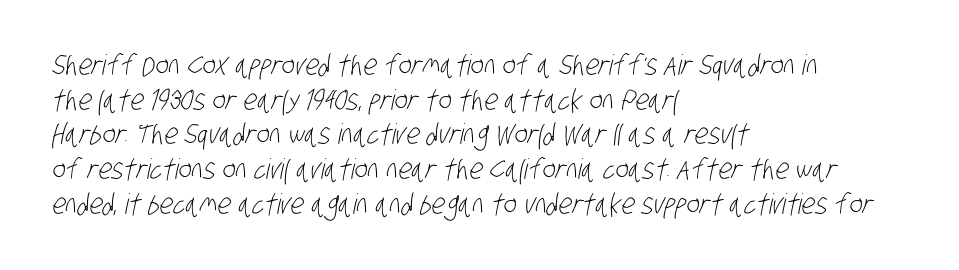
{"serif": "no", "bold": "no", "weight": "light", "width": "condensed", "stroke_contrast": "low", "x_height": "large", "monospaced": "no", "underline": "no", "align": "left", "line_spacing_ratio": 1.24, "letter_spacing": "normal", "letter_spacing_em": 0.0, "glyph_px": 28}
